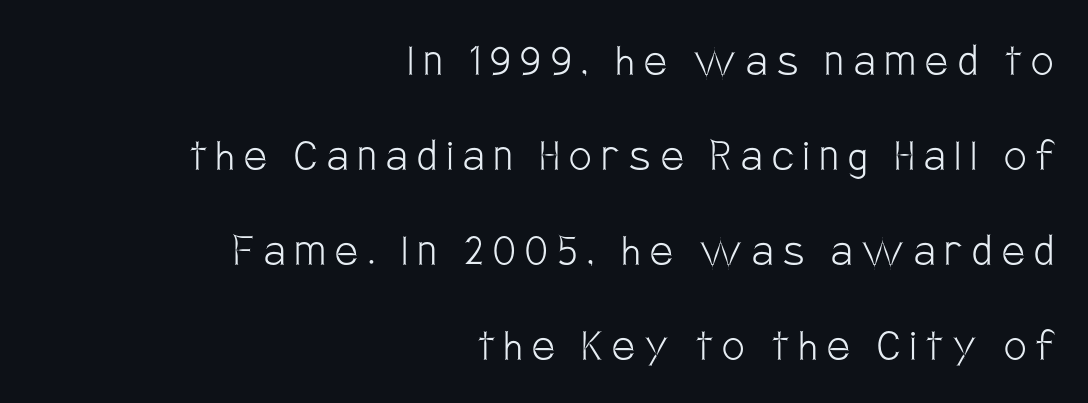
{"serif": "no", "italic": "no", "bold": "no", "weight": "light", "width": "condensed", "stroke_contrast": "low", "x_height": "large", "monospaced": "no", "underline": "no", "align": "right", "line_spacing": "loose", "line_spacing_ratio": 1.9, "letter_spacing": "wide", "letter_spacing_em": 0.2, "glyph_px": 50}
